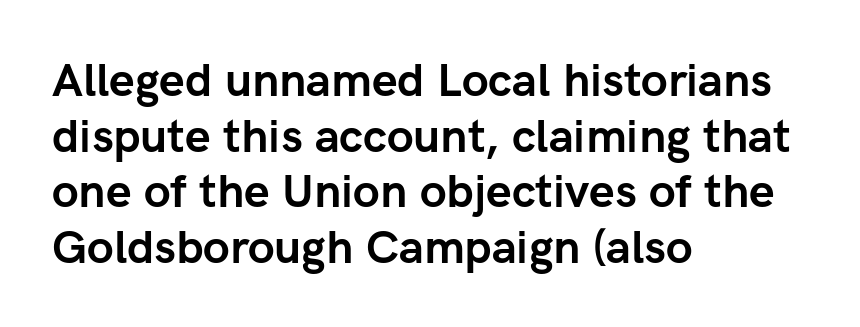
Each row of text sits above clean, open space. The rendering anchors every line to the left-hand side. Font category for this specimen: sans-serif. Short note: letters normally spaced. Character widths vary here, with narrow letters taking less room than wide ones.
